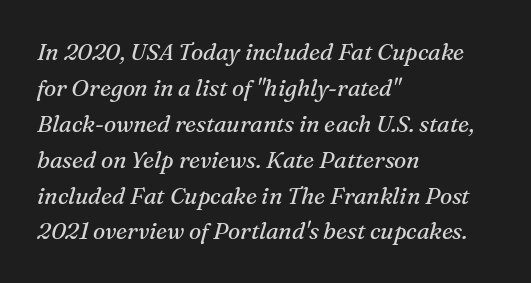
Q: Is the text bold? A: No.
Q: Is the text italic (slanted)? A: Yes, it leans right by about 16 degrees.
Q: Is the text underlined? A: No.
Q: How is the paragraph aligned? A: Left-aligned.
Q: Is the spacing between letters normal or unusually wide? A: Normal.
Q: Is the spacing between lines tight, normal or loose? A: Normal.
